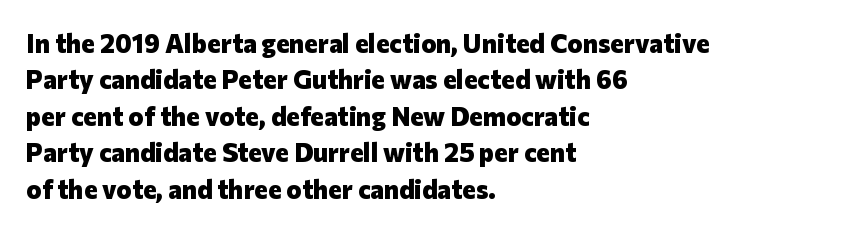
The image shows 26 px bold type, upright; set left-aligned, normal line spacing (1.4x), normal letter spacing, not underlined.
